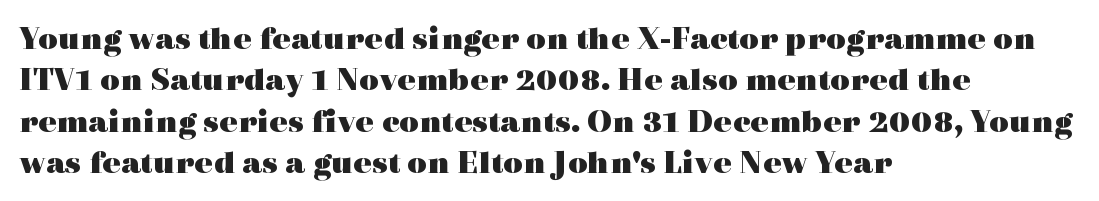
The image shows 34 px heavy, wide serif type, upright; set left-aligned, line spacing 1.22x, normal letter spacing, not underlined; a medium x-height.
